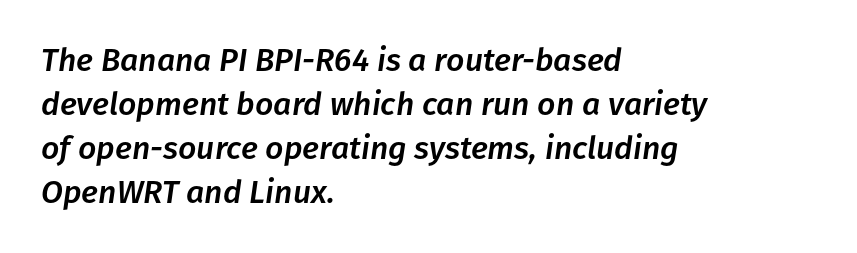
This block has exactly the height ordinary leading produces. Casual observation: everything's shoved over to the left. The face used here is proportionally spaced, like ordinary book or web type. You can tell it's italic because the verticals aren't actually vertical. The rendering keeps characters at their native spacing.
